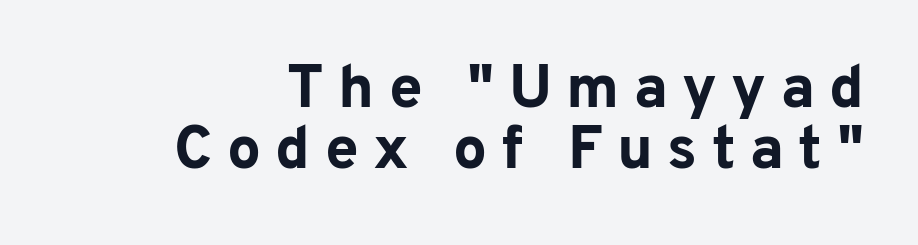
Q: Is the text bold? A: Yes.
Q: Is the text italic (slanted)? A: No, it is upright.
Q: Is the typeface a serif or a sans-serif typeface? A: Sans-serif.
Q: Is the text underlined? A: No.
Q: Is the spacing between letters normal or unusually wide? A: Unusually wide.
Q: Is the spacing between lines tight, normal or loose? A: Tight.
Q: Width (condensed, normal, or wide)? A: Normal.
Q: Stroke contrast? A: Low.
Q: x-height? A: Medium.
Q: Monospaced? A: No.
